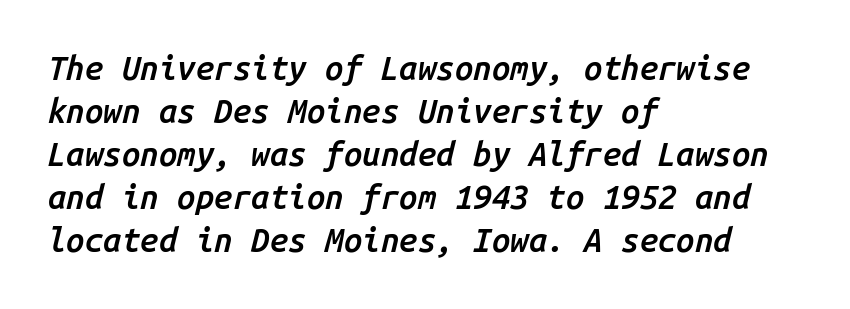
Fixed-width glyphs throughout — classic coding-font behaviour. A fair bit of extra ink — the face is semibold, not bold. Short note: letters normally spaced. Would a proofreader flag this as italicized? Yes.
